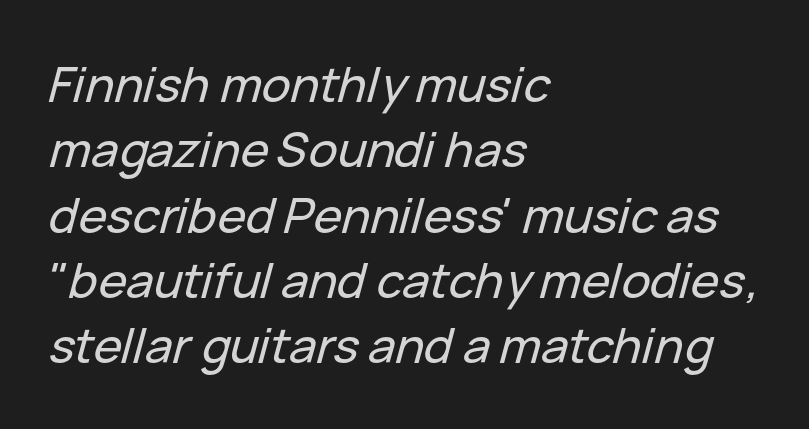
Honestly, the letter spacing is just normal — you wouldn't notice it. It's the slanting kind of type. Which margin do the lines hug? The left one — the right edge is uneven. A typesetter would call this leading conventional body-copy spacing. This sample has the flowing, uneven cadence of proportional lettering.
